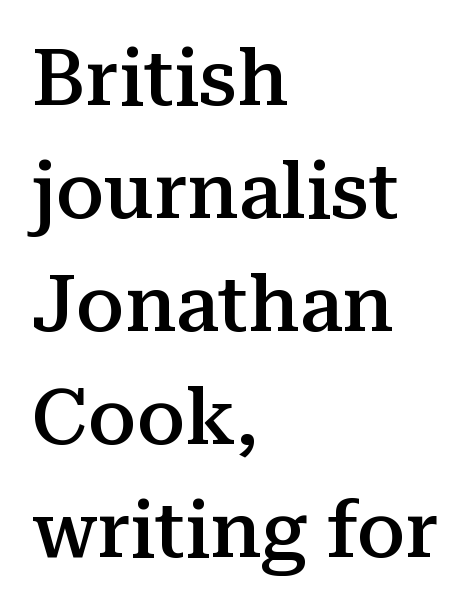
This sample keeps an unexceptional amount of space between lines. Do the letters lean? They stand straight. Font category for this specimen: serif. Beneath every word, the page is bare. A typesetter would call this zero additional tracking.
